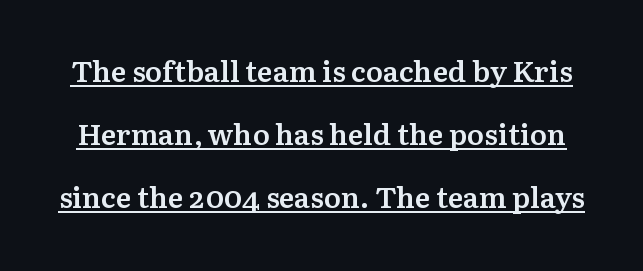
Q: Is the text bold? A: Semi-bold.
Q: Is the text italic (slanted)? A: No, it is upright.
Q: Is the typeface a serif or a sans-serif typeface? A: Serif.
Q: Is the text underlined? A: Yes.
Q: Is the spacing between letters normal or unusually wide? A: Normal.
Q: Is the spacing between lines tight, normal or loose? A: Loose.
Q: Width (condensed, normal, or wide)? A: Normal.
Q: Stroke contrast? A: Medium.
Q: x-height? A: Medium.
Q: Monospaced? A: No.
